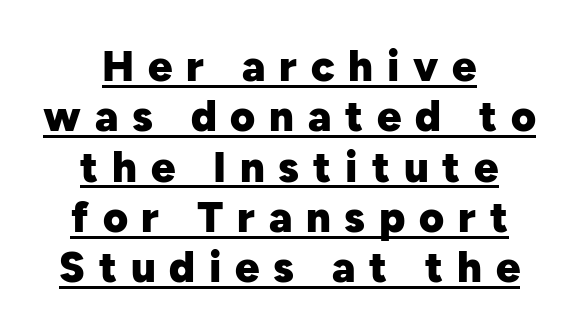
The image shows 43 px heavy sans-serif type, upright; set centered, line spacing 1.17x, unusually wide letter spacing (+0.32 em), underlined; low stroke contrast and a medium x-height.
